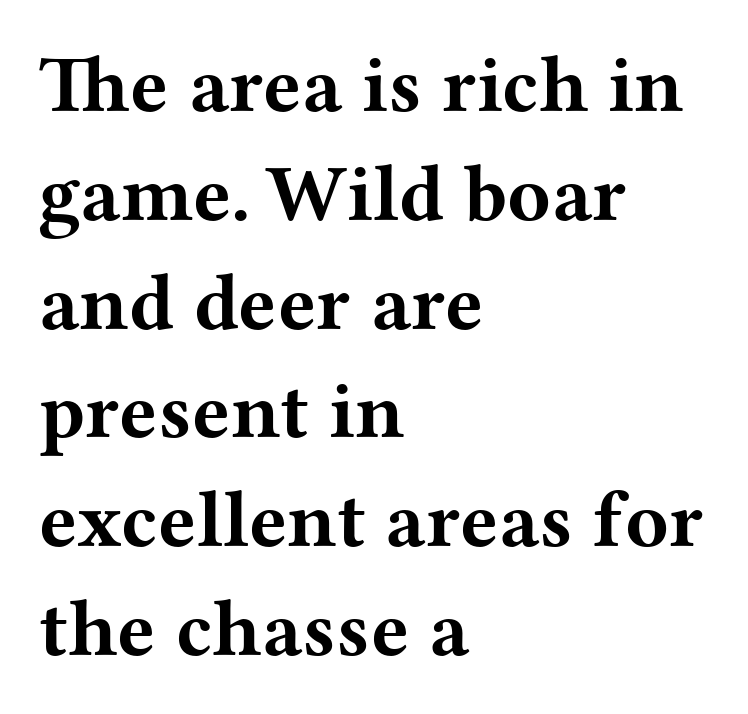
{"serif": "yes", "italic": "no", "bold": "yes", "weight": "bold", "width": "wide", "stroke_contrast": "medium", "x_height": "medium", "monospaced": "no", "underline": "no", "align": "left", "line_spacing": "normal", "line_spacing_ratio": 1.36, "letter_spacing": "normal", "letter_spacing_em": 0.0, "glyph_px": 80}
